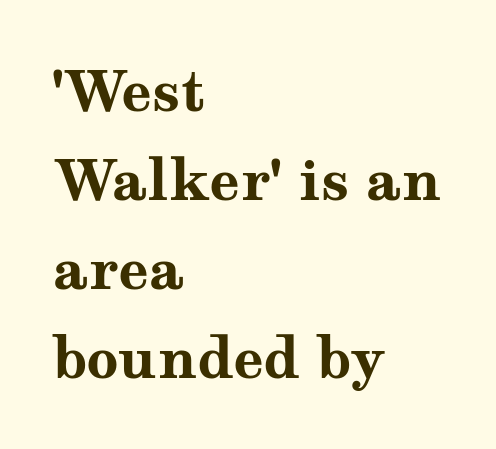
On the weight axis this lands at bold, roughly 700. Just letters on the line, the space beneath them empty. Check where the strokes stop: tiny serifs finish them off. The compositor pushed each line to the left boundary.
